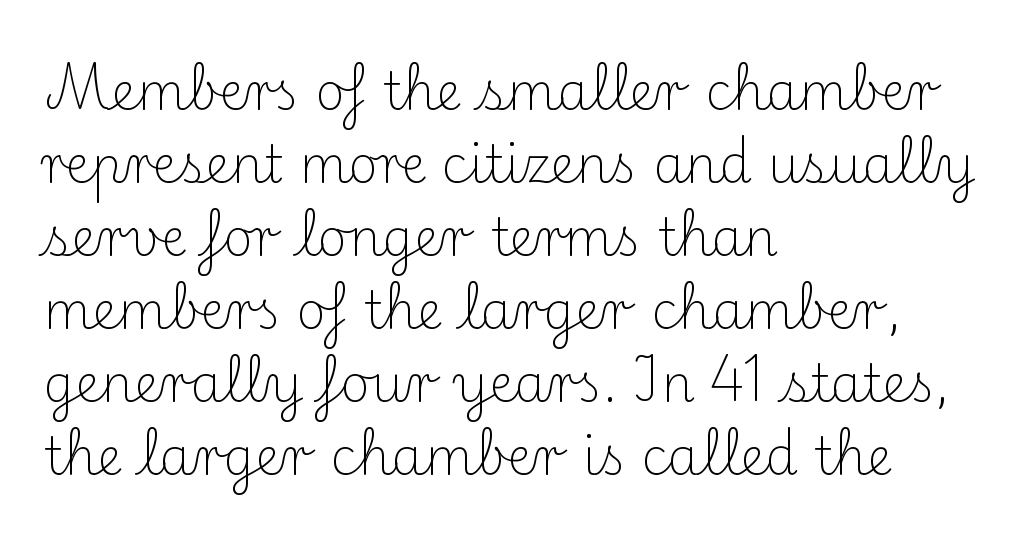
Q: Is the text bold? A: No.
Q: Is the text italic (slanted)? A: No, it is upright.
Q: Is the typeface a serif or a sans-serif typeface? A: Serif.
Q: Is the text underlined? A: No.
Q: How is the paragraph aligned? A: Left-aligned.
Q: Is the spacing between letters normal or unusually wide? A: Normal.
Q: Is the spacing between lines tight, normal or loose? A: Normal.
Q: Width (condensed, normal, or wide)? A: Normal.
Q: Stroke contrast? A: Medium.
Q: x-height? A: Small.
Q: Monospaced? A: No.
